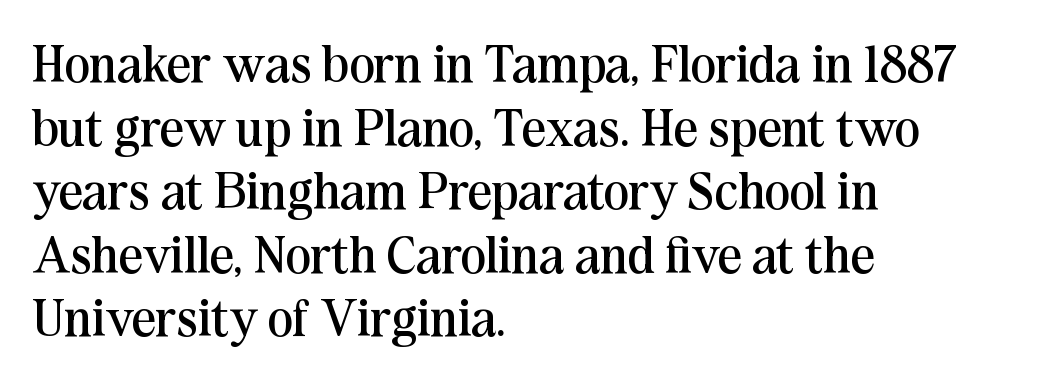
{"serif": "yes", "italic": "no", "bold": "no", "weight": "regular", "width": "normal", "stroke_contrast": "medium", "x_height": "medium", "monospaced": "no", "underline": "no", "align": "left", "line_spacing_ratio": 1.2, "letter_spacing": "normal", "letter_spacing_em": 0.0, "glyph_px": 53}
